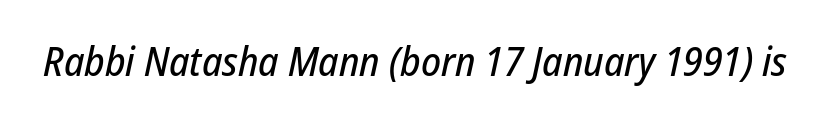
{"italic": "yes", "lean": "right", "slant_degrees": 12, "width": "condensed", "stroke_contrast": "low", "x_height": "medium", "monospaced": "no", "underline": "no", "letter_spacing": "normal", "letter_spacing_em": 0.0, "glyph_px": 41}
